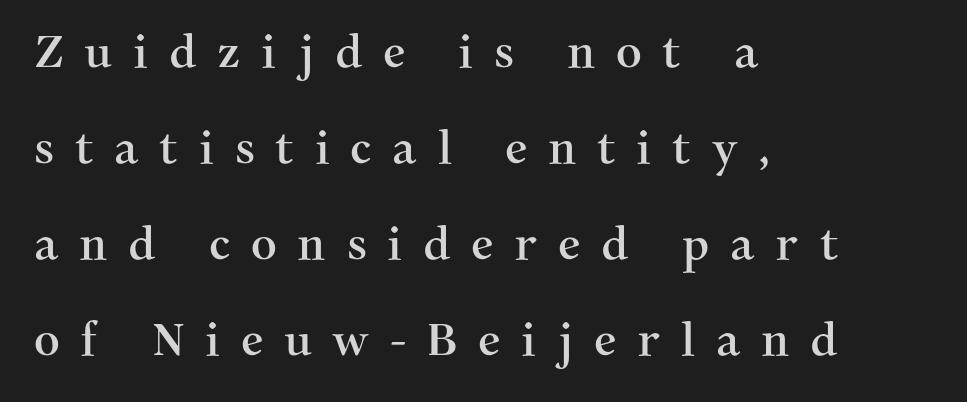
{"serif": "yes", "italic": "no", "width": "normal", "stroke_contrast": "medium", "x_height": "medium", "monospaced": "no", "underline": "no", "align": "left", "line_spacing": "loose", "line_spacing_ratio": 2.13, "letter_spacing": "wide", "letter_spacing_em": 0.46, "glyph_px": 45}
